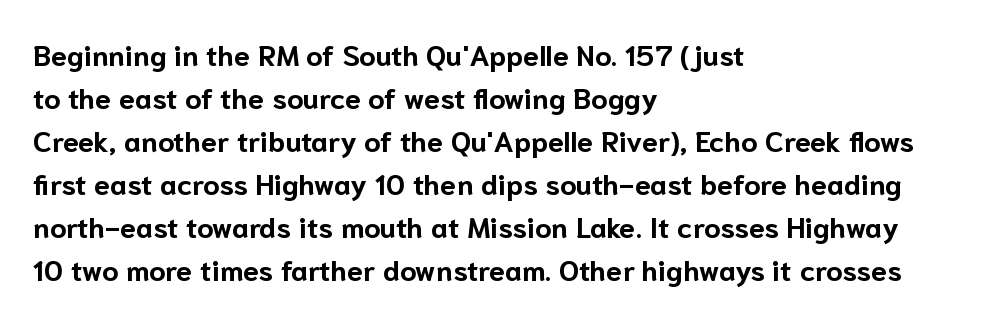
A sans-serif font was chosen for this passage. The tracking reads as untouched default to a designer's eye. A normal amount of white space separates one row of letters from the next. Heavy, bold letterforms. A typesetter would call this proportional, since set widths differ per character. Does the lettering tilt? It doesn't — this is upright.
